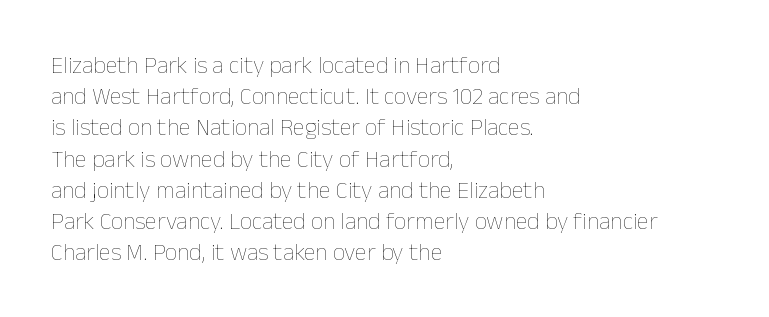
{"italic": "no", "bold": "no", "underline": "no", "align": "left", "line_spacing": "normal", "line_spacing_ratio": 1.3, "letter_spacing": "normal", "letter_spacing_em": 0.0, "glyph_px": 24}
